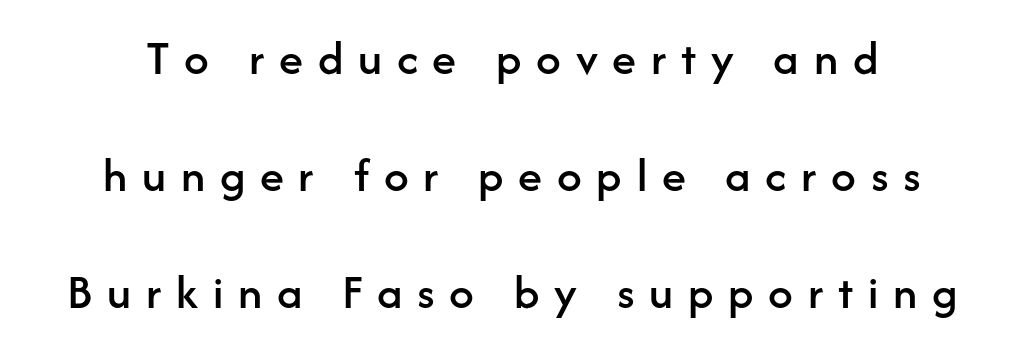
Q: Is the text italic (slanted)? A: No, it is upright.
Q: Is the typeface a serif or a sans-serif typeface? A: Sans-serif.
Q: Is the text underlined? A: No.
Q: How is the paragraph aligned? A: Centered.
Q: Is the spacing between letters normal or unusually wide? A: Unusually wide.
Q: Is the spacing between lines tight, normal or loose? A: Loose.
Q: Width (condensed, normal, or wide)? A: Normal.
Q: Stroke contrast? A: Low.
Q: x-height? A: Medium.
Q: Monospaced? A: No.
